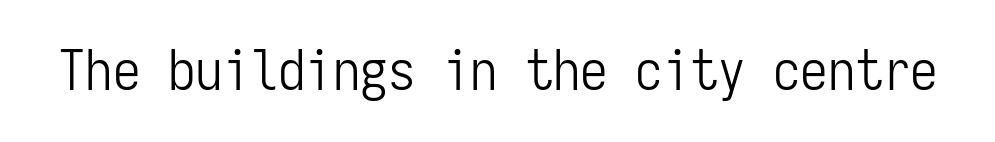
The image shows 55 px light, condensed sans-serif type, upright, monospaced; set normal letter spacing, not underlined; low stroke contrast and a medium x-height.
